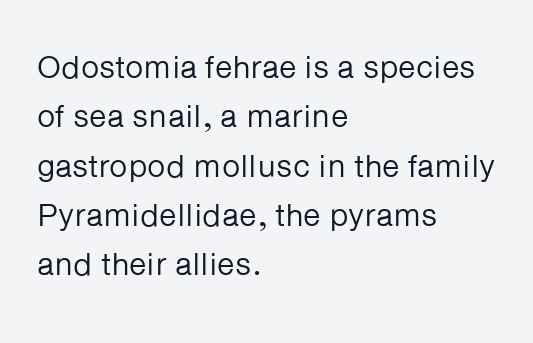
{"serif": "no", "italic": "no", "bold": "no", "weight": "regular", "width": "normal", "stroke_contrast": "low", "x_height": "medium", "monospaced": "no", "underline": "no", "align": "left", "line_spacing": "normal", "line_spacing_ratio": 1.54, "letter_spacing": "normal", "letter_spacing_em": 0.0, "glyph_px": 32}
